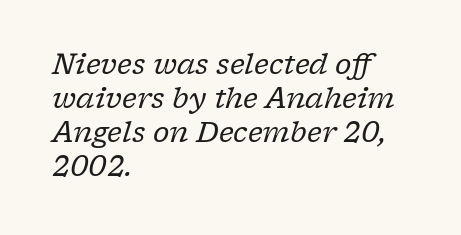
Q: Is the text bold? A: No.
Q: Is the text italic (slanted)? A: Yes, it leans right by about 17 degrees.
Q: Is the typeface a serif or a sans-serif typeface? A: Serif.
Q: Is the text underlined? A: No.
Q: How is the paragraph aligned? A: Left-aligned.
Q: Is the spacing between letters normal or unusually wide? A: Normal.
Q: Width (condensed, normal, or wide)? A: Normal.
Q: Stroke contrast? A: Low.
Q: x-height? A: Medium.
Q: Monospaced? A: No.
